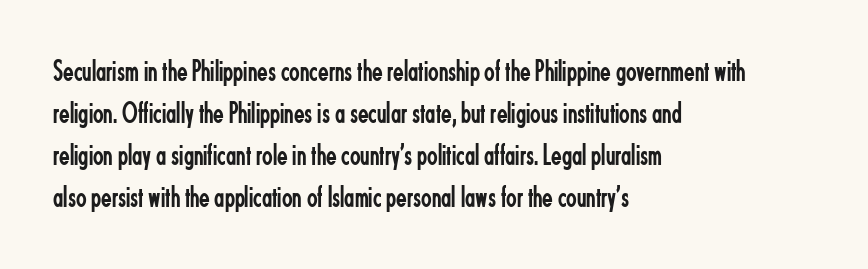
Ascenders rise straight up at ninety degrees. The strip under each line holds only bare page. This sample has the flowing, uneven cadence of proportional lettering. Font category for this specimen: sans-serif. Stroke thickness stays within the range of a standard reading face or lighter.
